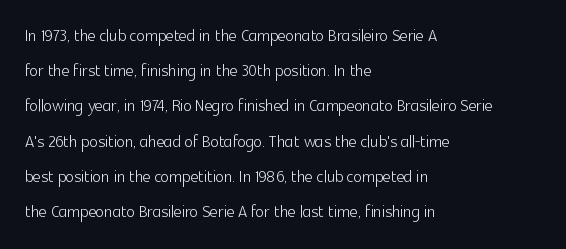
{"italic": "no", "bold": "no", "underline": "no", "align": "left", "line_spacing": "normal", "line_spacing_ratio": 1.6, "letter_spacing": "normal", "letter_spacing_em": 0.0, "glyph_px": 22}
